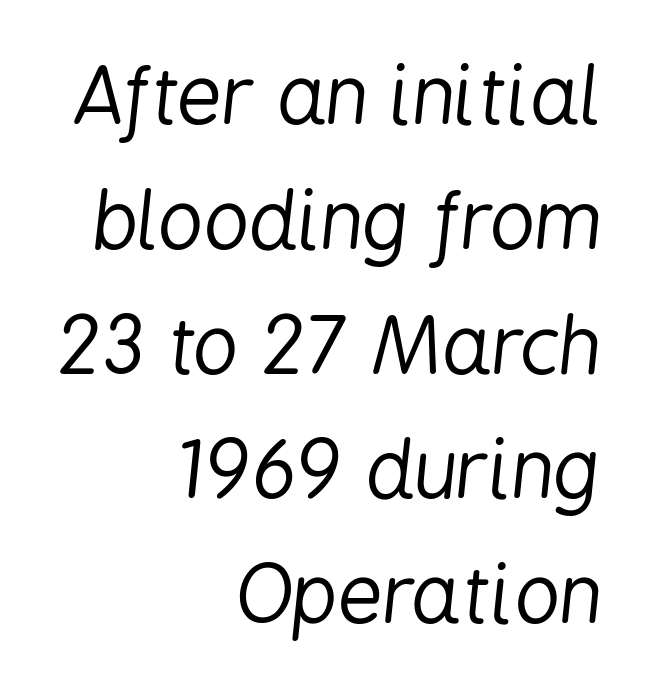
{"italic": "yes", "lean": "right", "slant_degrees": 6, "bold": "no", "weight": "regular", "width": "condensed", "stroke_contrast": "low", "x_height": "medium", "monospaced": "no", "underline": "no", "align": "right", "line_spacing": "normal", "line_spacing_ratio": 1.58, "letter_spacing": "normal", "letter_spacing_em": 0.0, "glyph_px": 79}
